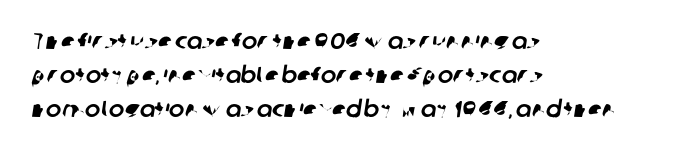
Q: Is the text underlined? A: No.
Q: How is the paragraph aligned? A: Left-aligned.
Q: Is the spacing between letters normal or unusually wide? A: Normal.
Q: Is the spacing between lines tight, normal or loose? A: Normal.
